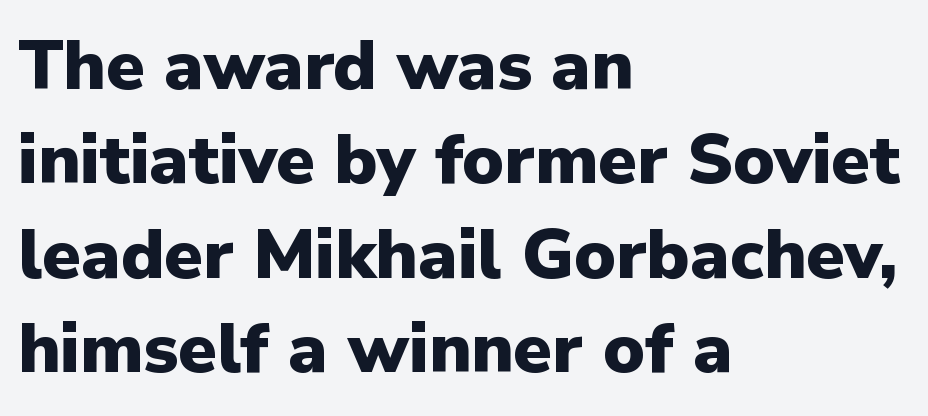
{"serif": "no", "italic": "no", "bold": "yes", "weight": "heavy", "width": "normal", "stroke_contrast": "low", "x_height": "medium", "monospaced": "no", "underline": "no", "align": "left", "line_spacing": "normal", "line_spacing_ratio": 1.35, "letter_spacing": "normal", "letter_spacing_em": 0.0, "glyph_px": 70}
